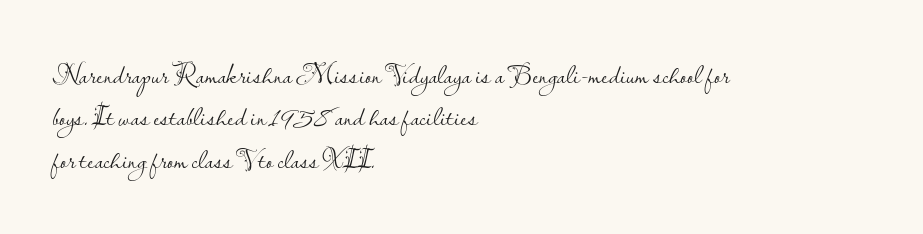
{"serif": "no", "bold": "no", "weight": "light", "width": "normal", "stroke_contrast": "low", "x_height": "small", "monospaced": "no", "underline": "no", "align": "left", "line_spacing": "normal", "line_spacing_ratio": 1.51, "letter_spacing": "normal", "letter_spacing_em": 0.0, "glyph_px": 28}
